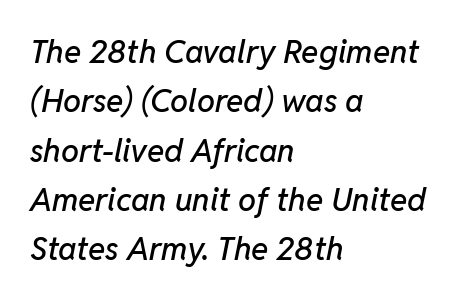
The image shows 32 px text type, italic (leaning right); set left-aligned, normal line spacing (1.54x), normal letter spacing, not underlined; low stroke contrast and a medium x-height.
